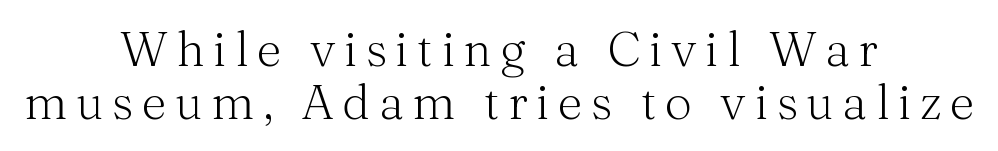
The image shows 48 px light serif type, upright; set centered, tight line spacing (1.1x), not underlined; medium stroke contrast and a medium x-height.
